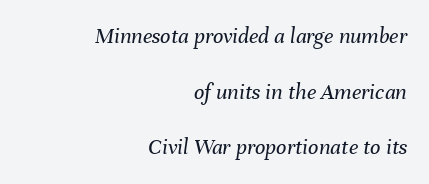
Words float on clear page, feet unadorned. The rag falls on the left side of this text block. Vertical spacing — loose. The font sits on the lighter half of the weight spectrum, regular included. The text carries the slant typical of an italic or oblique font.
